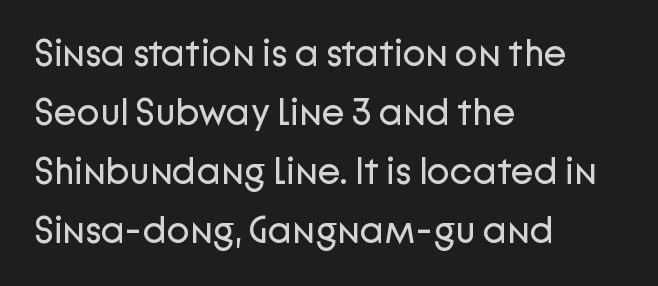
The weight would be labelled regular, book, light, or lighter still. These lines sit exactly where default settings would place them. Characters remain perfectly vertical along every line. The type is set solid horizontally, with unmodified tracking. The typesetter chose a ragged-right arrangement here. Is this a sans? Yes — the strokes have no serifs.
